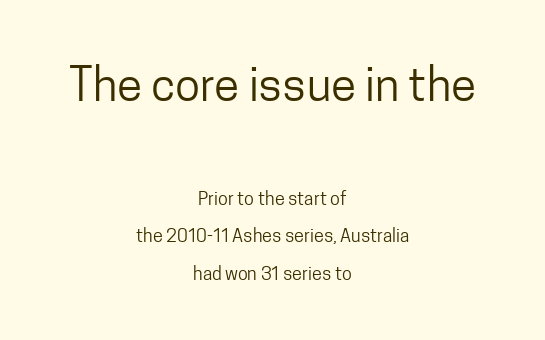
{"serif": "no", "italic": "no", "bold": "no", "weight": "regular", "width": "condensed", "stroke_contrast": "low", "x_height": "medium", "monospaced": "no", "underline": "no", "align": "center", "line_spacing": "loose", "line_spacing_ratio": 2.07, "letter_spacing": "normal", "letter_spacing_em": 0.0, "larger_block": "first", "size_ratio": 2.56, "glyph_px": 46}
